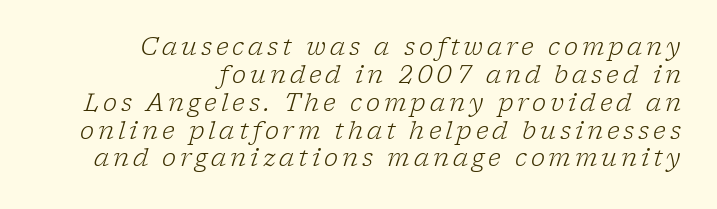
The image shows 24 px text type, italic (leaning right); set right-aligned, line spacing 1.16x, not underlined.
